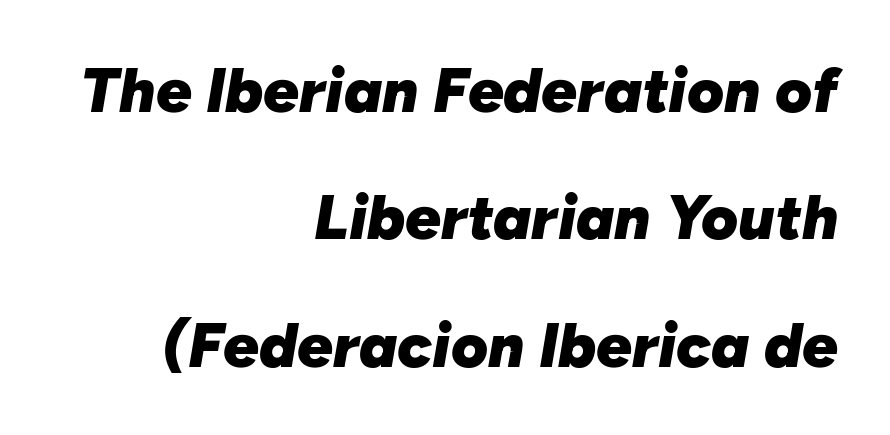
Q: Is the text bold? A: Yes.
Q: Is the text italic (slanted)? A: Yes, it leans right by about 10 degrees.
Q: Is the text underlined? A: No.
Q: How is the paragraph aligned? A: Right-aligned.
Q: Is the spacing between letters normal or unusually wide? A: Normal.
Q: Is the spacing between lines tight, normal or loose? A: Loose.
Q: Width (condensed, normal, or wide)? A: Normal.
Q: Stroke contrast? A: Low.
Q: x-height? A: Medium.
Q: Monospaced? A: No.
